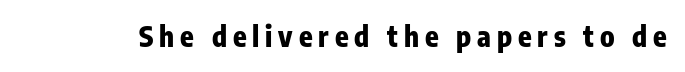
{"serif": "no", "italic": "no", "bold": "yes", "weight": "heavy", "width": "condensed", "stroke_contrast": "low", "x_height": "medium", "monospaced": "no", "underline": "no", "letter_spacing": "wide", "letter_spacing_em": 0.21, "glyph_px": 28}
